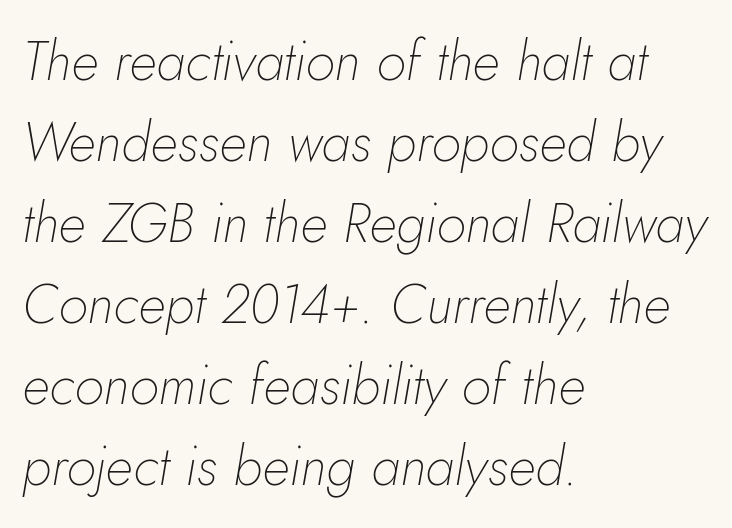
{"italic": "yes", "lean": "right", "slant_degrees": 5, "bold": "no", "weight": "thin", "width": "normal", "stroke_contrast": "low", "x_height": "small", "monospaced": "no", "underline": "no", "align": "left", "line_spacing": "normal", "line_spacing_ratio": 1.5, "letter_spacing": "normal", "letter_spacing_em": 0.0, "glyph_px": 54}
